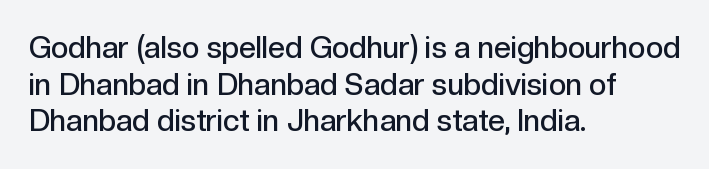
Bare-footed words on every line. Students, note that the glyphs here touch the page at normal intervals. The rendering uses a semibold face; strokes are thickened but not to full bold. A sans-serif font was chosen for this passage. You could not count columns in this text — the font is proportionally spaced.
